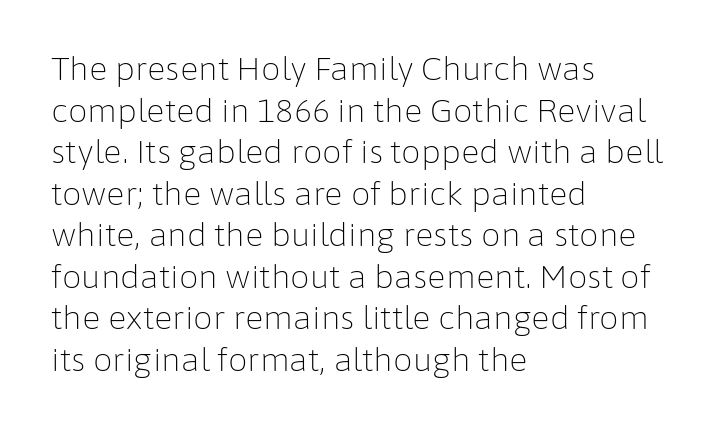
The image shows 31 px light sans-serif type, upright; set left-aligned, normal line spacing (1.34x), normal letter spacing, not underlined; low stroke contrast and a medium x-height.
